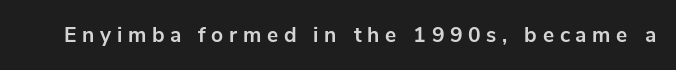
Q: Is the text bold? A: Yes.
Q: Is the text italic (slanted)? A: No, it is upright.
Q: Is the text underlined? A: No.
Q: Is the spacing between letters normal or unusually wide? A: Unusually wide.
